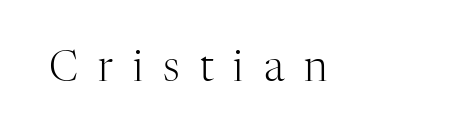
The image shows 41 px light serif type, upright; set unusually wide letter spacing (+0.49 em), not underlined; high stroke contrast and a medium x-height.
